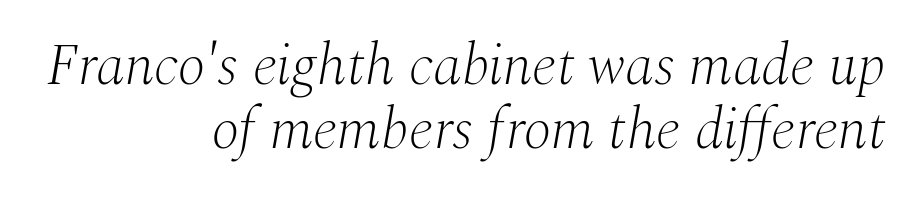
Does the type have serifs? Yes, each stem ends in a small foot. Glance below the letters and you will spot only blank space. A light-to-regular cut is what we see here. The face used here is rendered with its standard letterfit. Closely set lines give the paragraph a compact silhouette. This sample has the flowing, uneven cadence of proportional lettering.
